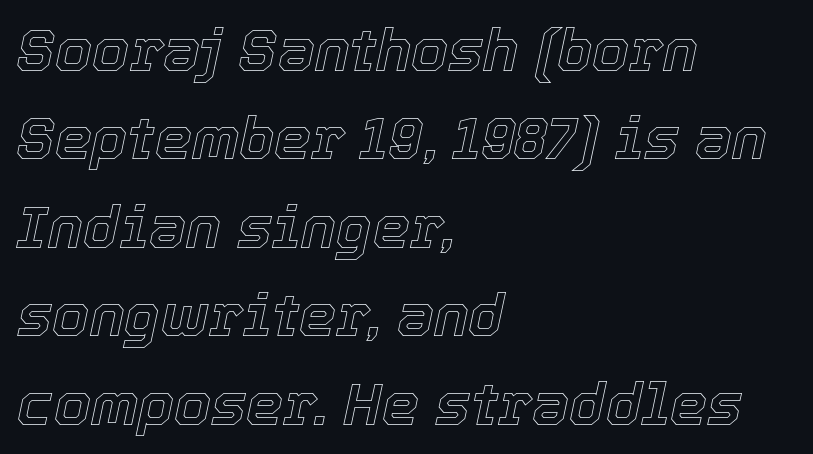
Q: Is the text italic (slanted)? A: Yes, it leans right by about 12 degrees.
Q: Is the text underlined? A: No.
Q: How is the paragraph aligned? A: Left-aligned.
Q: Is the spacing between letters normal or unusually wide? A: Normal.
Q: Is the spacing between lines tight, normal or loose? A: Normal.
Q: Width (condensed, normal, or wide)? A: Normal.
Q: x-height? A: Medium.
Q: Monospaced? A: No.
